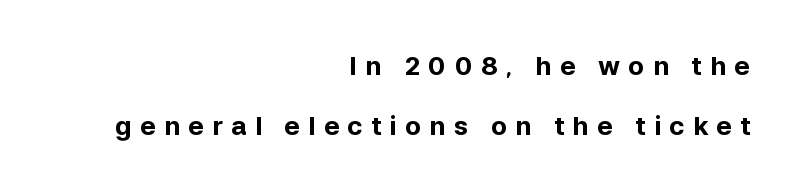
Q: Is the text bold? A: Yes.
Q: Is the text italic (slanted)? A: No, it is upright.
Q: Is the text underlined? A: No.
Q: How is the paragraph aligned? A: Right-aligned.
Q: Is the spacing between letters normal or unusually wide? A: Unusually wide.
Q: Is the spacing between lines tight, normal or loose? A: Loose.
